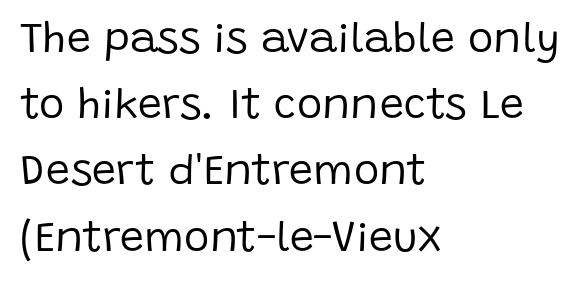
Q: Is the text bold? A: No.
Q: Is the text italic (slanted)? A: No, it is upright.
Q: Is the typeface a serif or a sans-serif typeface? A: Sans-serif.
Q: Is the text underlined? A: No.
Q: How is the paragraph aligned? A: Left-aligned.
Q: Is the spacing between letters normal or unusually wide? A: Normal.
Q: Is the spacing between lines tight, normal or loose? A: Normal.
Q: Width (condensed, normal, or wide)? A: Normal.
Q: Stroke contrast? A: Low.
Q: x-height? A: Large.
Q: Monospaced? A: No.
